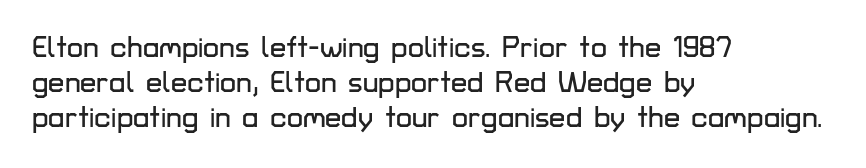
Q: Is the text italic (slanted)? A: No, it is upright.
Q: Is the typeface a serif or a sans-serif typeface? A: Sans-serif.
Q: Is the text underlined? A: No.
Q: How is the paragraph aligned? A: Left-aligned.
Q: Is the spacing between letters normal or unusually wide? A: Normal.
Q: Width (condensed, normal, or wide)? A: Normal.
Q: Stroke contrast? A: Low.
Q: x-height? A: Medium.
Q: Monospaced? A: No.
